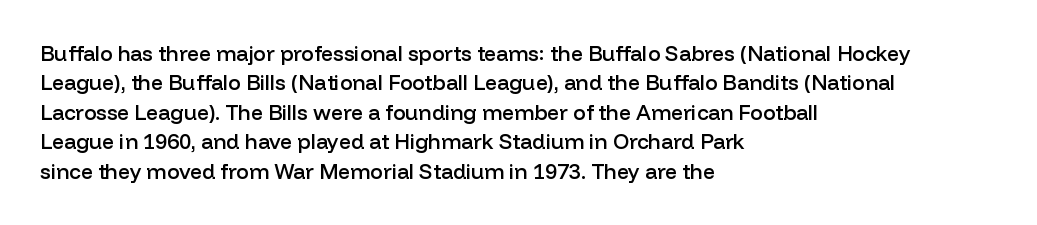
The image shows 21 px text type, upright; set left-aligned, normal line spacing (1.4x), normal letter spacing, not underlined.
